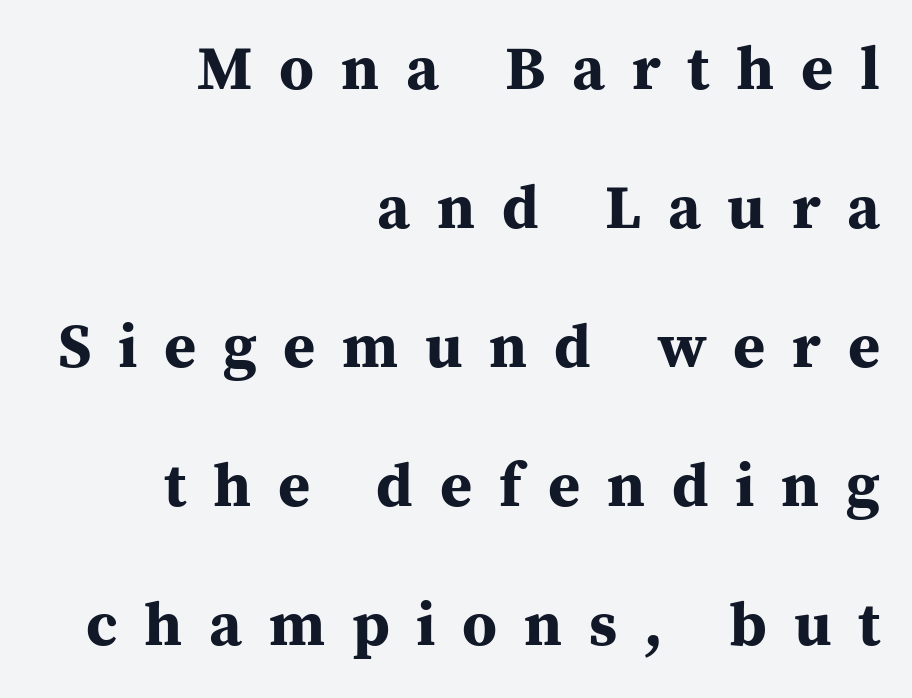
{"serif": "yes", "italic": "no", "bold": "yes", "weight": "bold", "width": "normal", "stroke_contrast": "medium", "x_height": "medium", "monospaced": "no", "underline": "no", "align": "right", "line_spacing": "loose", "line_spacing_ratio": 2.24, "letter_spacing": "wide", "letter_spacing_em": 0.43, "glyph_px": 62}
